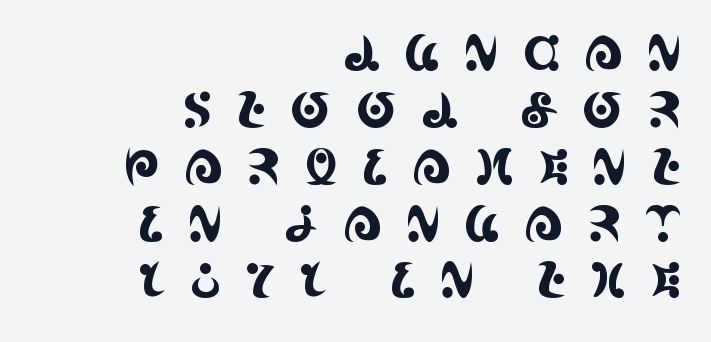
The font family rendered here belongs to the serif group. Is the letter spacing exaggerated? Yes — the characters are pushed far apart. The compositor pushed each line to the right boundary. Ascenders rise straight up at ninety degrees.
